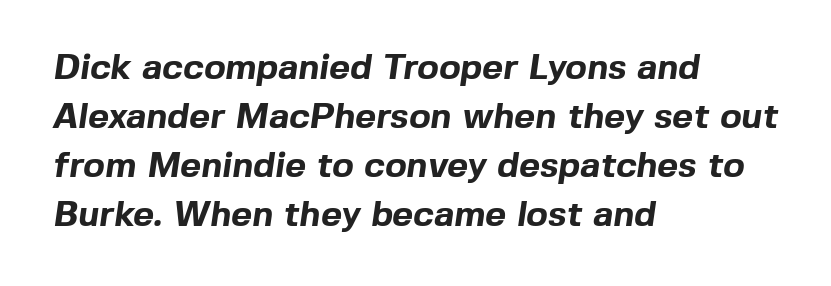
The image shows 36 px bold sans-serif type; set left-aligned, normal line spacing (1.36x), normal letter spacing, not underlined; a medium x-height.
